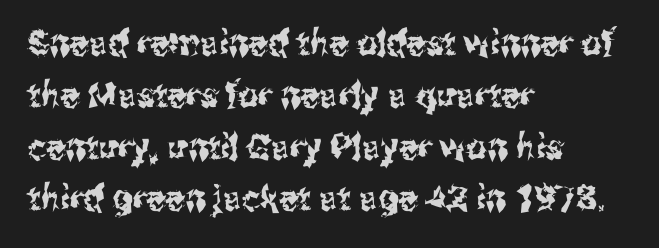
The image shows 35 px condensed sans-serif type, upright; set left-aligned, normal line spacing (1.48x), normal letter spacing, not underlined; medium stroke contrast and a medium x-height.
